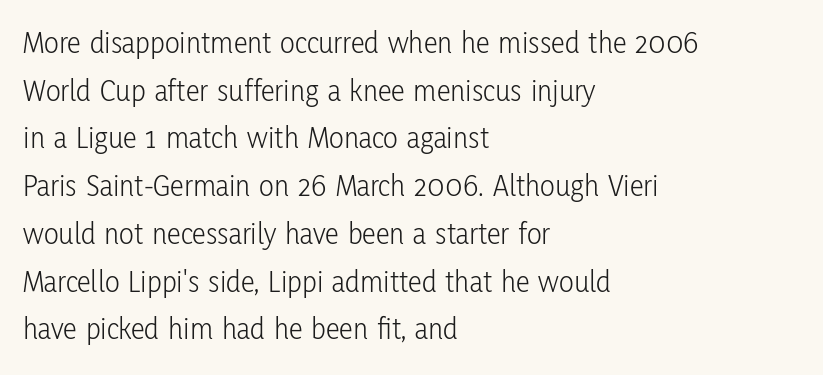
{"serif": "no", "italic": "no", "bold": "no", "weight": "light", "width": "condensed", "stroke_contrast": "low", "x_height": "medium", "monospaced": "no", "underline": "no", "align": "left", "line_spacing": "normal", "line_spacing_ratio": 1.54, "letter_spacing": "normal", "letter_spacing_em": 0.0, "glyph_px": 31}
